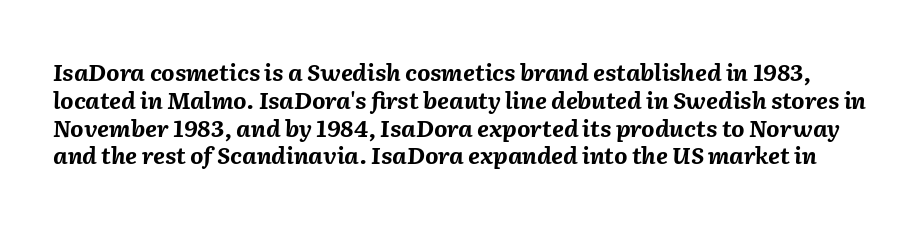
{"italic": "yes", "lean": "right", "slant_degrees": 2, "bold": "yes", "underline": "no", "line_spacing_ratio": 1.21, "letter_spacing": "normal", "letter_spacing_em": 0.0, "glyph_px": 23}
